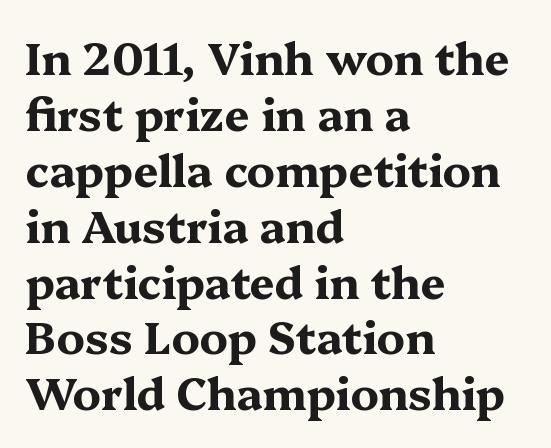
These lines keep a tight, regular rhythm from letter to letter. The typesetter chose a ragged-right arrangement here. Horizontal bands of white between lines are of average thickness. Do the letters lean? They stand straight. The glyphs are unaccompanied by any horizontal stroke below them. Serifs: yes, visible at the terminals of the letterforms.
